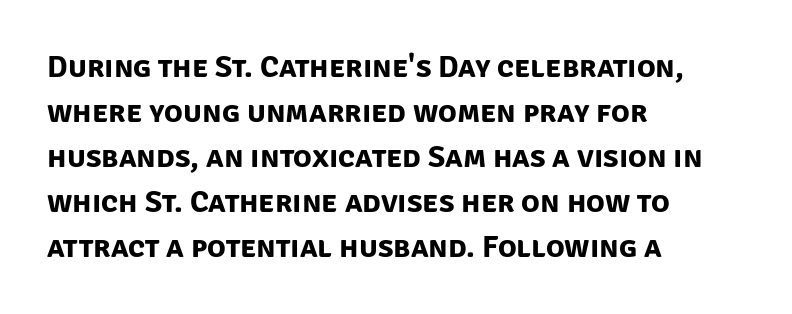
The image shows 31 px bold sans-serif type; set left-aligned, normal line spacing (1.45x), normal letter spacing, not underlined; low stroke contrast and a large x-height.
